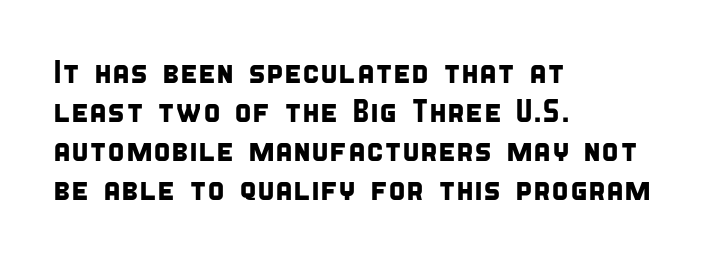
{"serif": "no", "width": "condensed", "stroke_contrast": "low", "x_height": "large", "monospaced": "no", "underline": "no", "align": "left", "line_spacing_ratio": 1.22, "letter_spacing": "normal", "letter_spacing_em": 0.0, "glyph_px": 32}
